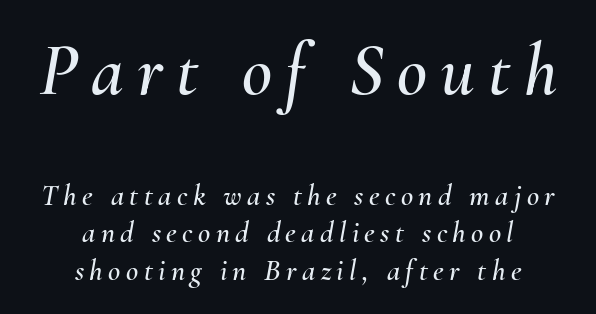
The image shows 74 px text type, italic (leaning right); set centered, normal line spacing (1.25x), not underlined; the first (top) block is 2.47x larger; medium stroke contrast and a small x-height.
